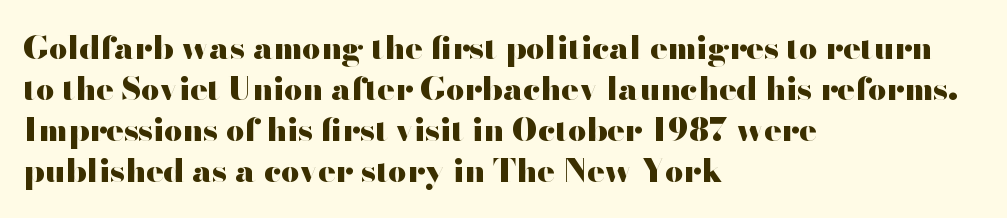
The image shows 32 px heavy, wide sans-serif type, upright; set left-aligned, normal line spacing (1.28x), normal letter spacing, not underlined; high stroke contrast and a small x-height.
